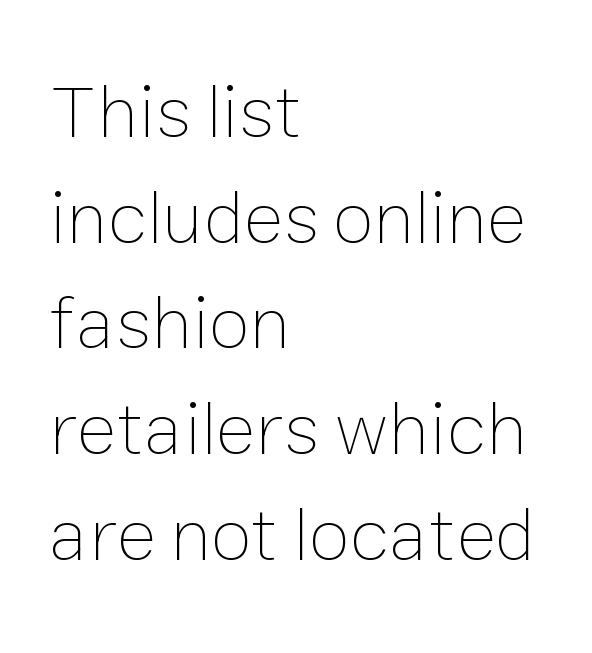
Q: Is the text bold? A: No.
Q: Is the text italic (slanted)? A: No, it is upright.
Q: Is the text underlined? A: No.
Q: How is the paragraph aligned? A: Left-aligned.
Q: Is the spacing between letters normal or unusually wide? A: Normal.
Q: Is the spacing between lines tight, normal or loose? A: Normal.
Q: Width (condensed, normal, or wide)? A: Normal.
Q: Stroke contrast? A: Low.
Q: x-height? A: Medium.
Q: Monospaced? A: No.
